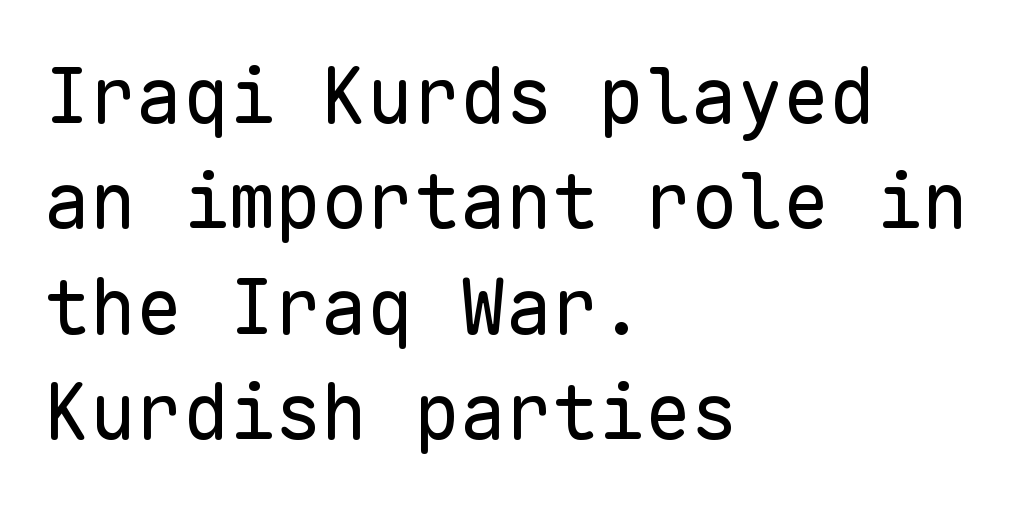
The image shows 77 px regular-weight sans-serif type, upright, monospaced; set left-aligned, normal line spacing (1.37x), normal letter spacing, not underlined; low stroke contrast and a medium x-height.
